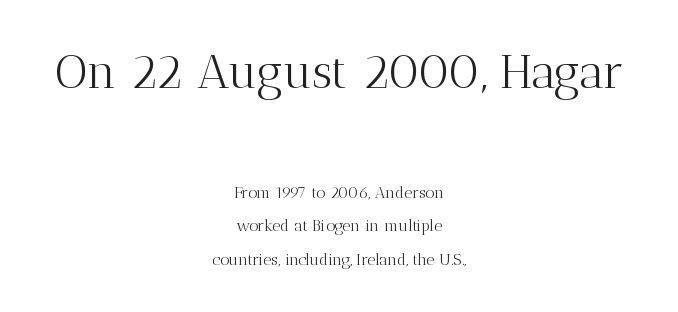
The image shows 48 px light serif type, upright; set centered, loose line spacing (2.11x), normal letter spacing, not underlined; the first (top) block is 3.0x larger; medium stroke contrast and a medium x-height.
